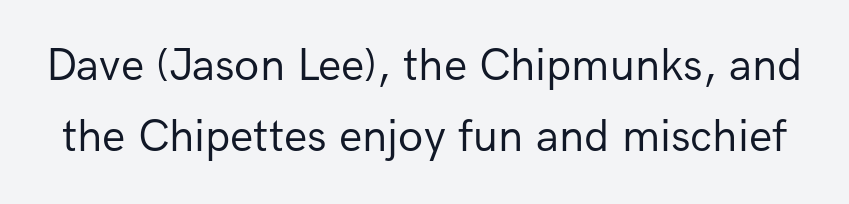
The image shows 46 px regular-weight sans-serif type, upright; set normal line spacing (1.55x), normal letter spacing, not underlined; low stroke contrast and a medium x-height.
